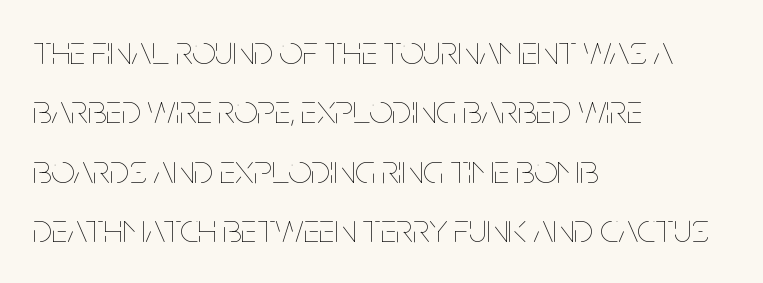
Q: Is the text bold? A: No.
Q: Is the text italic (slanted)? A: No, it is upright.
Q: Is the text underlined? A: No.
Q: How is the paragraph aligned? A: Left-aligned.
Q: Is the spacing between letters normal or unusually wide? A: Normal.
Q: Is the spacing between lines tight, normal or loose? A: Normal.
Q: Width (condensed, normal, or wide)? A: Condensed.
Q: Stroke contrast? A: Low.
Q: x-height? A: Large.
Q: Monospaced? A: No.
